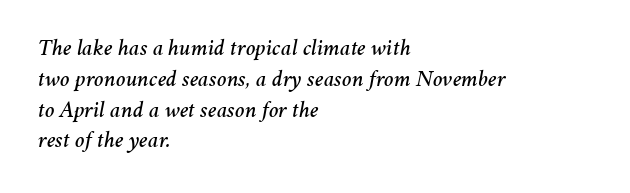
{"italic": "yes", "lean": "right", "slant_degrees": 11, "underline": "no", "align": "left", "line_spacing": "normal", "line_spacing_ratio": 1.34, "letter_spacing": "normal", "letter_spacing_em": 0.0, "glyph_px": 23}
